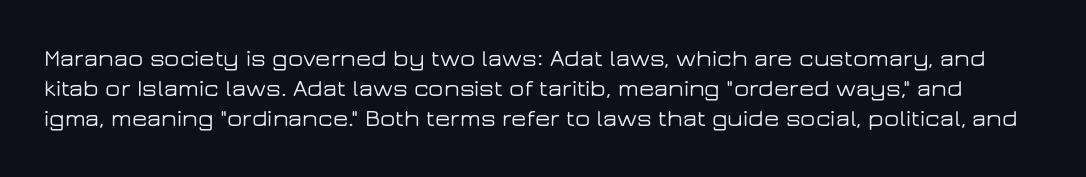
Type without underlining. Does the lettering tilt? It doesn't — this is upright. Honestly, the letter spacing is just normal — you wouldn't notice it.
